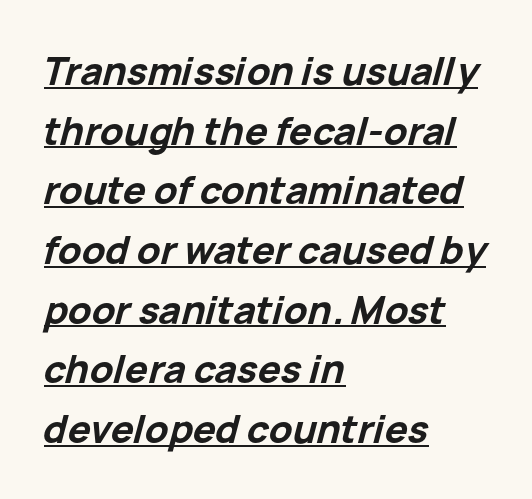
Typesetter's note: full bold, strokes at maximum text heaviness. These lines stack with their left ends in a neat column. This sample has the flowing, uneven cadence of proportional lettering. Notice how a bar underscores the lettering throughout. A typesetter would call this leading conventional body-copy spacing. The horizontal fit of the characters is conventional and even.
